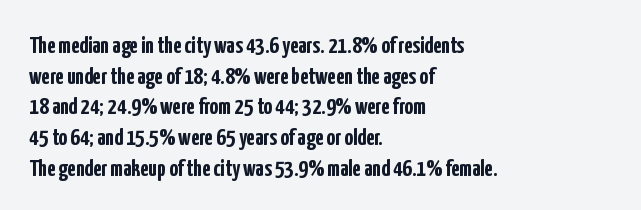
{"italic": "no", "bold": "yes", "underline": "no", "align": "left", "line_spacing": "normal", "line_spacing_ratio": 1.28, "letter_spacing": "normal", "letter_spacing_em": 0.0, "glyph_px": 24}
